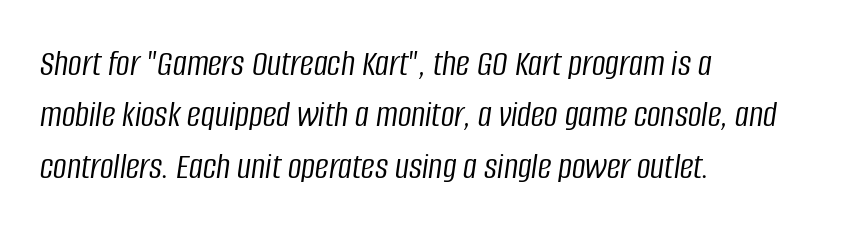
Would a proofreader flag this as italicized? Yes. Observe the ordinary spacing: letters are neighbours, not strangers. Visually the block forms a straight wall on the left and a jagged coastline on the right. Each letter keeps its own natural width here, so spacing adapts to shape. The specimen omits any rule beneath the text block's lines.
